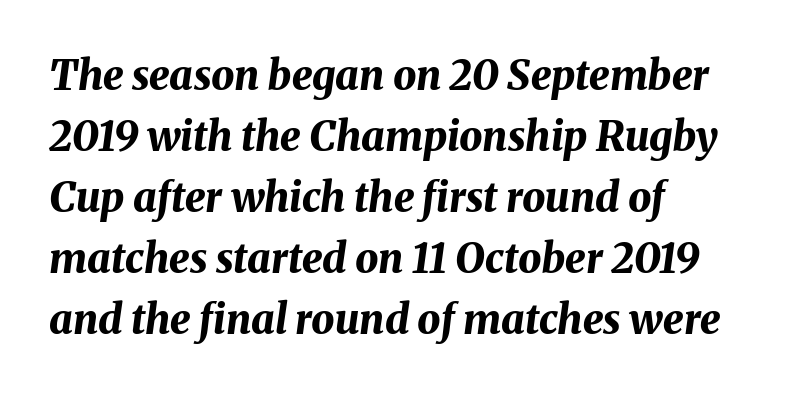
Q: Is the text bold? A: Yes.
Q: Is the text italic (slanted)? A: Yes, it leans right by about 8 degrees.
Q: Is the text underlined? A: No.
Q: How is the paragraph aligned? A: Left-aligned.
Q: Is the spacing between letters normal or unusually wide? A: Normal.
Q: Is the spacing between lines tight, normal or loose? A: Normal.
Q: Width (condensed, normal, or wide)? A: Normal.
Q: Stroke contrast? A: Medium.
Q: x-height? A: Medium.
Q: Monospaced? A: No.
